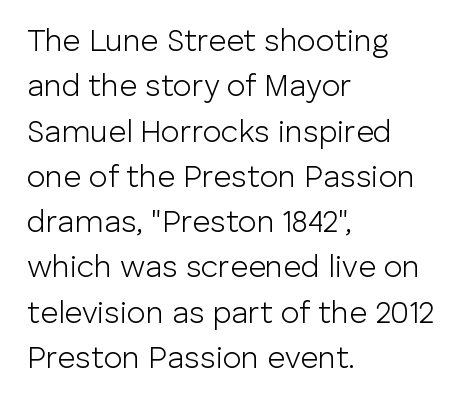
Q: Is the text bold? A: No.
Q: Is the text italic (slanted)? A: No, it is upright.
Q: Is the typeface a serif or a sans-serif typeface? A: Sans-serif.
Q: Is the text underlined? A: No.
Q: How is the paragraph aligned? A: Left-aligned.
Q: Is the spacing between letters normal or unusually wide? A: Normal.
Q: Is the spacing between lines tight, normal or loose? A: Normal.
Q: Width (condensed, normal, or wide)? A: Normal.
Q: Stroke contrast? A: Low.
Q: x-height? A: Medium.
Q: Monospaced? A: No.
